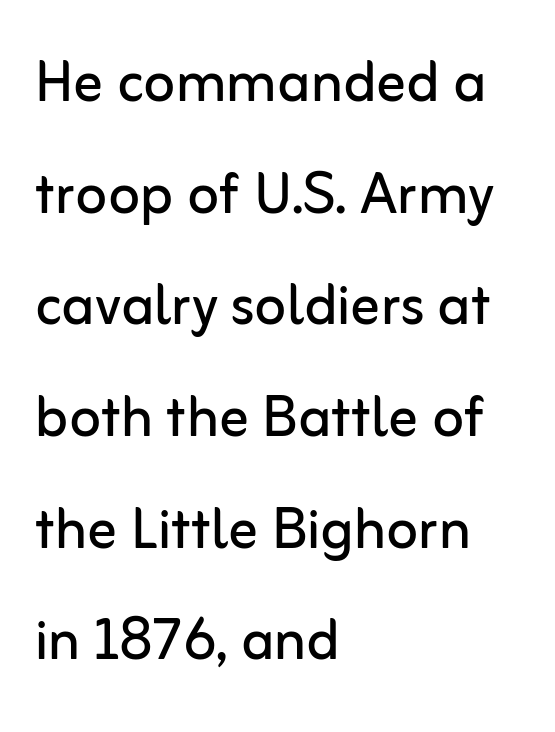
Q: Is the text bold? A: No.
Q: Is the text italic (slanted)? A: No, it is upright.
Q: Is the typeface a serif or a sans-serif typeface? A: Sans-serif.
Q: Is the text underlined? A: No.
Q: How is the paragraph aligned? A: Left-aligned.
Q: Is the spacing between letters normal or unusually wide? A: Normal.
Q: Is the spacing between lines tight, normal or loose? A: Normal.
Q: Width (condensed, normal, or wide)? A: Normal.
Q: Stroke contrast? A: Low.
Q: x-height? A: Medium.
Q: Monospaced? A: No.
